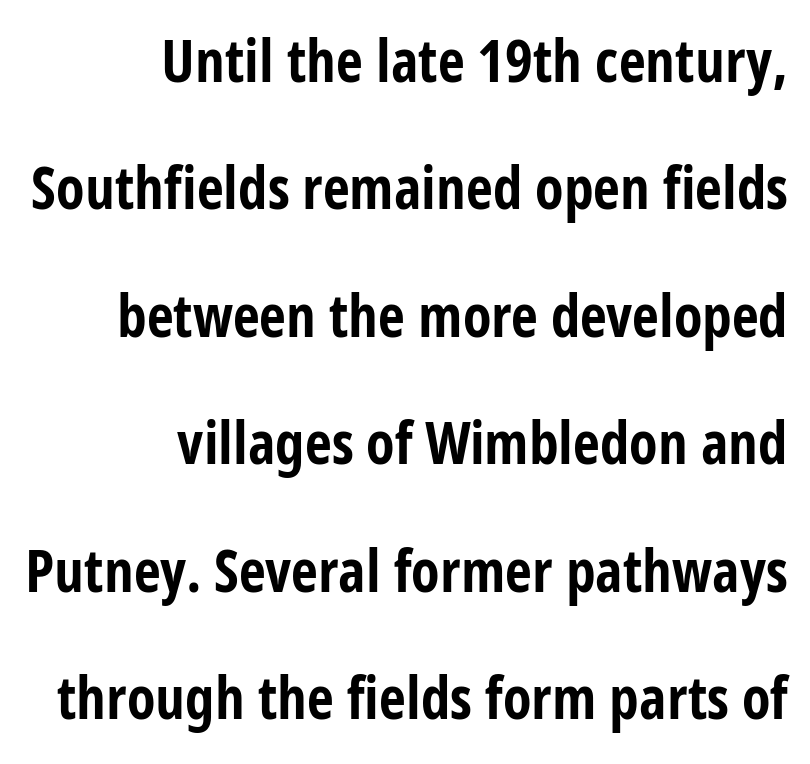
The tracking reads as untouched default to a designer's eye. Designer's note — italics off, roman on. You'd pick this weight for a headline — it's a proper bold. The lines are spread far apart with generous leading. These lines are composed in type without serifs.
